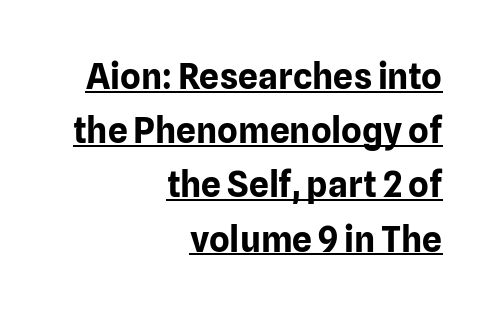
Vertical strokes here are truly vertical. A typesetter would label this face a sans. The paragraph shown leans on its right margin. Evenly set lines give the paragraph a standard silhouette. Is the letter spacing exaggerated? No — it looks like the ordinary default. Has an underline been added? It has.
